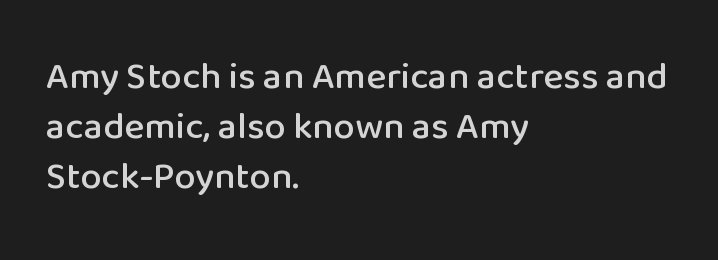
{"serif": "no", "italic": "no", "width": "normal", "stroke_contrast": "low", "x_height": "medium", "monospaced": "no", "underline": "no", "align": "left", "line_spacing": "normal", "line_spacing_ratio": 1.32, "letter_spacing": "normal", "letter_spacing_em": 0.0, "glyph_px": 38}
